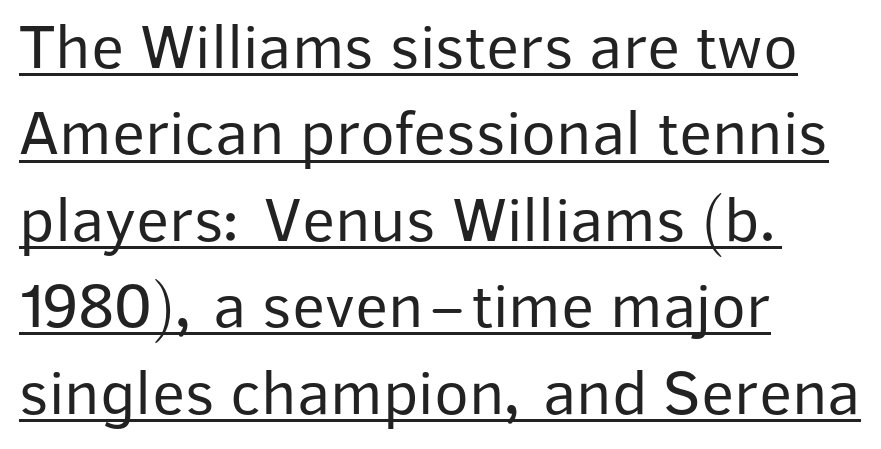
{"serif": "no", "italic": "no", "bold": "no", "weight": "regular", "width": "normal", "stroke_contrast": "low", "x_height": "medium", "monospaced": "no", "underline": "yes", "align": "left", "line_spacing": "normal", "line_spacing_ratio": 1.35, "letter_spacing": "normal", "letter_spacing_em": 0.0, "glyph_px": 64}
